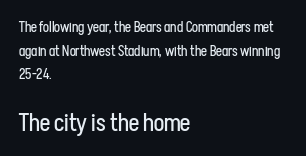
{"italic": "no", "bold": "no", "underline": "no", "align": "left", "line_spacing": "normal", "line_spacing_ratio": 1.69, "letter_spacing": "normal", "letter_spacing_em": 0.0, "larger_block": "second", "size_ratio": 1.71, "glyph_px": 24}
